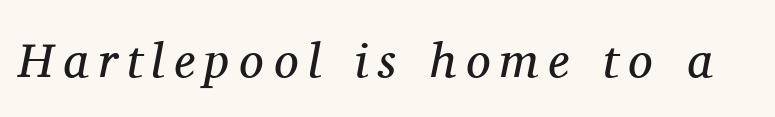
Q: Is the text bold? A: No.
Q: Is the text italic (slanted)? A: Yes, it leans right by about 11 degrees.
Q: Is the typeface a serif or a sans-serif typeface? A: Serif.
Q: Is the text underlined? A: No.
Q: Is the spacing between letters normal or unusually wide? A: Unusually wide.
Q: Width (condensed, normal, or wide)? A: Normal.
Q: Stroke contrast? A: Medium.
Q: x-height? A: Medium.
Q: Monospaced? A: No.
